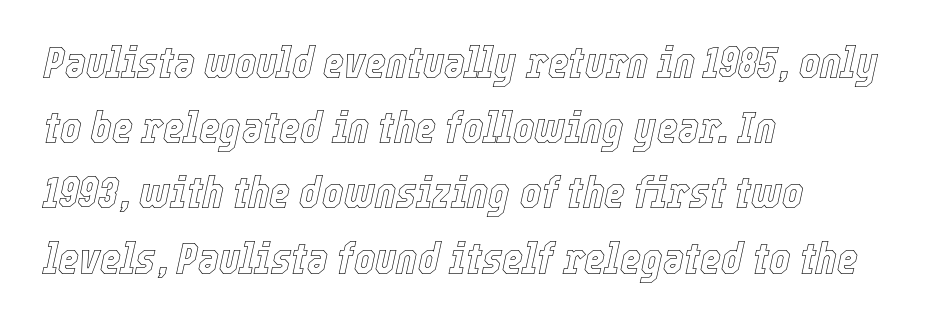
Q: Is the text italic (slanted)? A: Yes, it leans right by about 12 degrees.
Q: Is the text underlined? A: No.
Q: How is the paragraph aligned? A: Left-aligned.
Q: Is the spacing between letters normal or unusually wide? A: Normal.
Q: Is the spacing between lines tight, normal or loose? A: Normal.
Q: Width (condensed, normal, or wide)? A: Condensed.
Q: x-height? A: Medium.
Q: Monospaced? A: No.
